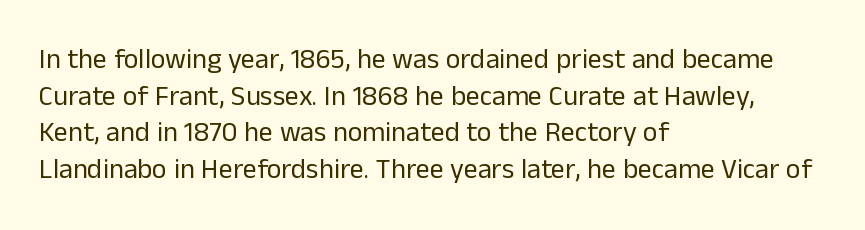
{"serif": "no", "italic": "no", "bold": "no", "weight": "regular", "width": "normal", "stroke_contrast": "low", "x_height": "medium", "monospaced": "no", "underline": "no", "align": "left", "line_spacing": "normal", "line_spacing_ratio": 1.31, "letter_spacing": "normal", "letter_spacing_em": 0.0, "glyph_px": 28}
